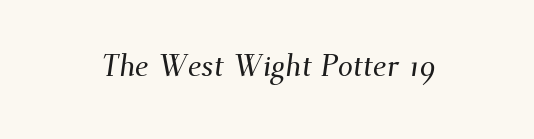
Q: Is the typeface a serif or a sans-serif typeface? A: Serif.
Q: Is the text underlined? A: No.
Q: Is the spacing between letters normal or unusually wide? A: Normal.
Q: Width (condensed, normal, or wide)? A: Normal.
Q: Stroke contrast? A: Medium.
Q: x-height? A: Small.
Q: Monospaced? A: No.
